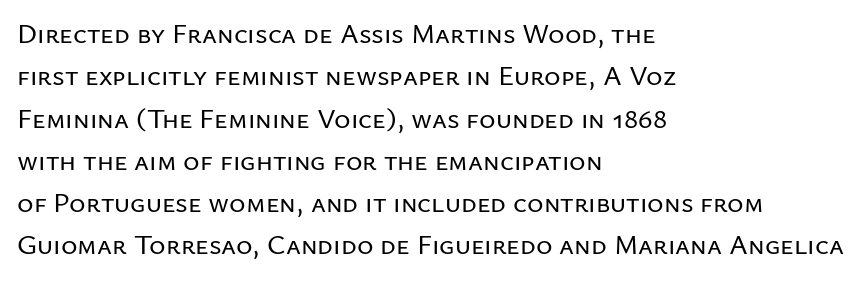
The image shows 28 px sans-serif type, upright; set left-aligned, normal line spacing (1.51x), normal letter spacing, not underlined; low stroke contrast and a medium x-height.
